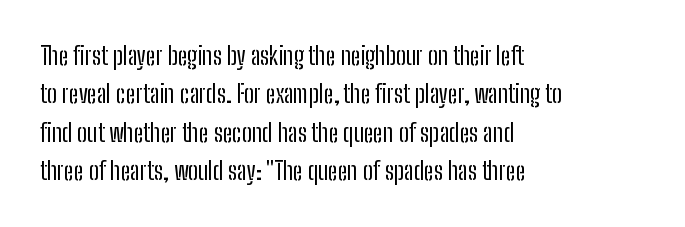
Q: Is the text bold? A: No.
Q: Is the text italic (slanted)? A: No, it is upright.
Q: Is the text underlined? A: No.
Q: How is the paragraph aligned? A: Left-aligned.
Q: Is the spacing between letters normal or unusually wide? A: Normal.
Q: Is the spacing between lines tight, normal or loose? A: Normal.
